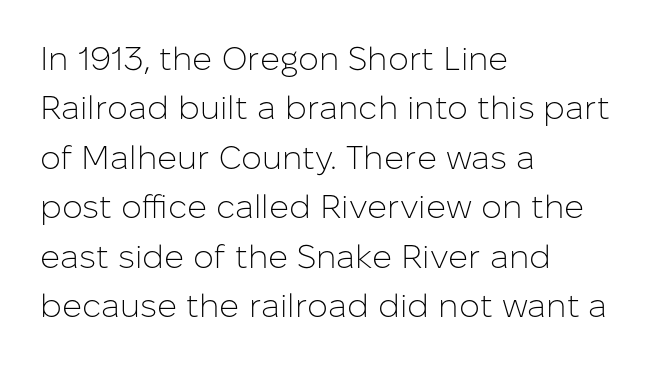
Q: Is the text bold? A: No.
Q: Is the text italic (slanted)? A: No, it is upright.
Q: Is the typeface a serif or a sans-serif typeface? A: Sans-serif.
Q: Is the text underlined? A: No.
Q: How is the paragraph aligned? A: Left-aligned.
Q: Is the spacing between letters normal or unusually wide? A: Normal.
Q: Is the spacing between lines tight, normal or loose? A: Normal.
Q: Width (condensed, normal, or wide)? A: Normal.
Q: Stroke contrast? A: Low.
Q: x-height? A: Medium.
Q: Monospaced? A: No.
